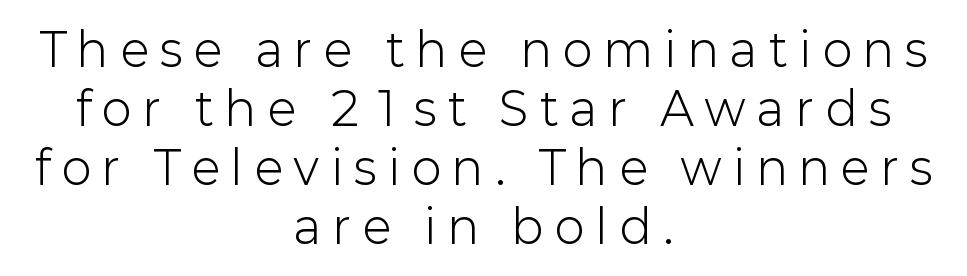
The image shows 45 px light sans-serif type, upright; set centered, normal line spacing (1.31x), unusually wide letter spacing (+0.27 em), not underlined; low stroke contrast and a medium x-height.
